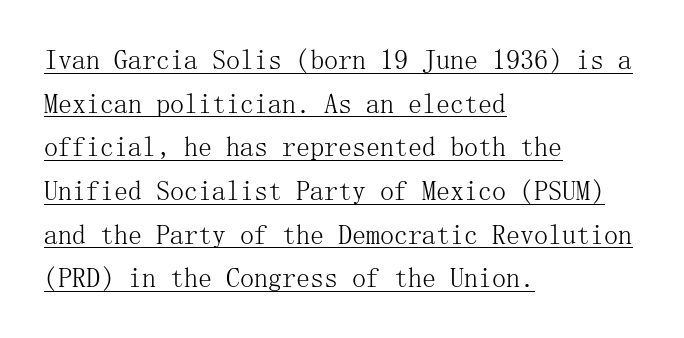
Characters follow at the spacing the type designer built in. The characters display serif detailing at their extremities. Is this a heavy cut? Hardly; it is regular or lighter. The sample's only ornament is a line tracing under the words.
